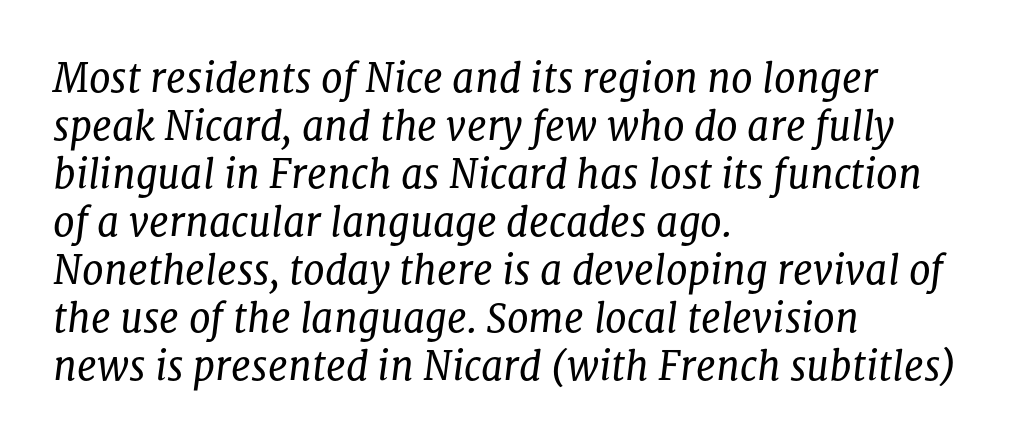
Tracking value appears to be zero — textbook default spacing. Classification — serif. Think standard paragraph weight, or any step lighter than that. Character widths vary here, with narrow letters taking less room than wide ones.
